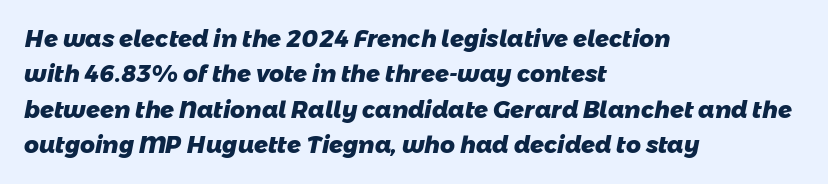
The image shows 23 px bold type; set left-aligned, normal line spacing (1.54x), normal letter spacing, not underlined.
